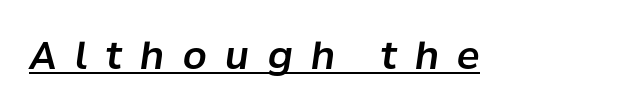
Q: Is the text italic (slanted)? A: Yes, it leans right by about 8 degrees.
Q: Is the text underlined? A: Yes.
Q: Is the spacing between letters normal or unusually wide? A: Unusually wide.
Q: Width (condensed, normal, or wide)? A: Normal.
Q: Stroke contrast? A: Low.
Q: x-height? A: Medium.
Q: Monospaced? A: No.
